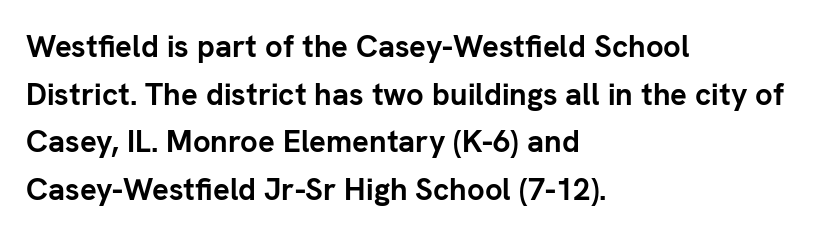
The image shows 31 px semibold sans-serif type, upright; set left-aligned, normal line spacing (1.54x), normal letter spacing, not underlined; low stroke contrast and a medium x-height.
